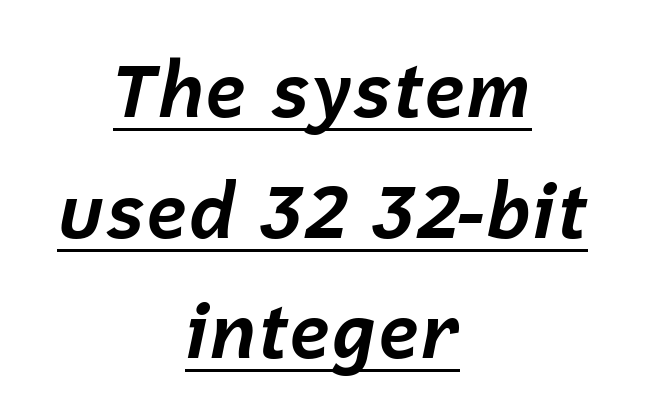
Think of a printed novel: that variable character pitch is what you see here. Tracking here is standard; glyphs follow each other at the usual distance. In terms of posture, this sample is oblique. The rendering uses a bold face; every stroke is thick and dark.
